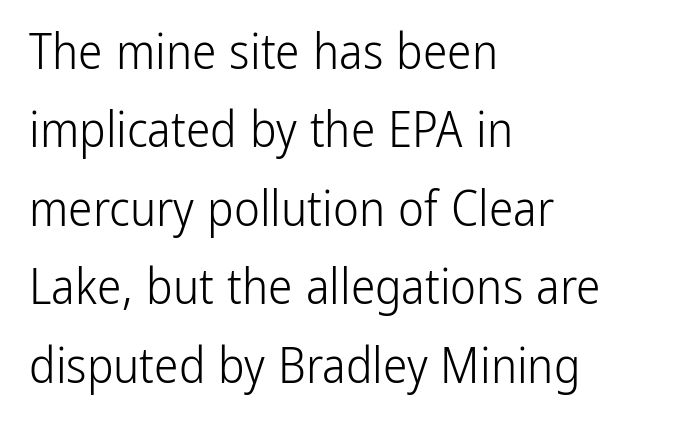
Honestly, there is no underline to notice here at all. Here the designer chose a conventional face with non-uniform glyph widths. A sans-serif font was chosen for this passage. The lines are quadded left. Interline gaps are of average width in this sample.
